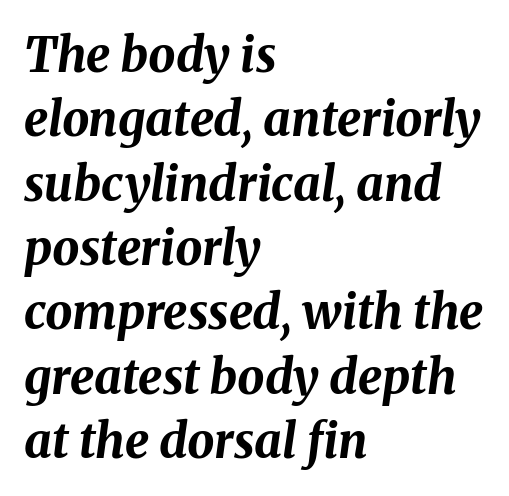
Descenders are the only things crossing below the line. The rag falls on the right side of this text block. Varying glyph widths throughout — classic text-font behaviour. In terms of posture, this sample is oblique.
